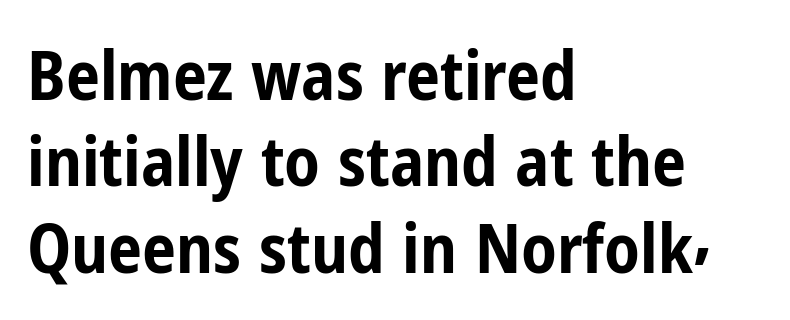
{"serif": "no", "italic": "no", "bold": "yes", "weight": "bold", "width": "condensed", "stroke_contrast": "low", "x_height": "medium", "monospaced": "no", "underline": "no", "align": "left", "line_spacing": "normal", "line_spacing_ratio": 1.27, "letter_spacing": "normal", "letter_spacing_em": 0.0, "glyph_px": 68}
